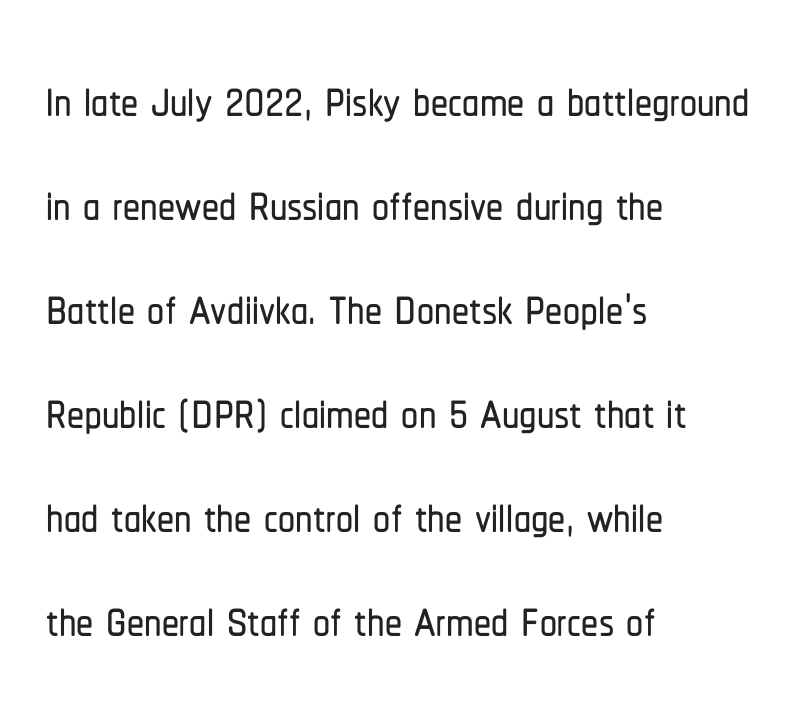
These lines keep a tight, regular rhythm from letter to letter. A typesetter would call this leading conventional body-copy spacing. This sample has the flowing, uneven cadence of proportional lettering. Lines of text with bare space underneath.
